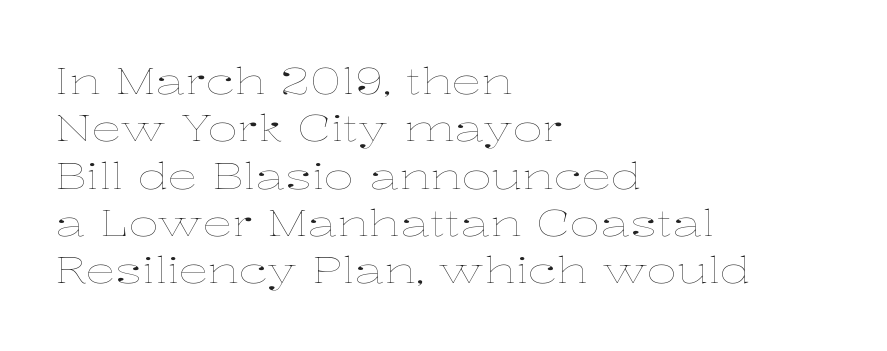
The image shows 37 px thin, wide type, upright; set left-aligned, normal line spacing (1.28x), normal letter spacing, not underlined; low stroke contrast and a medium x-height.
